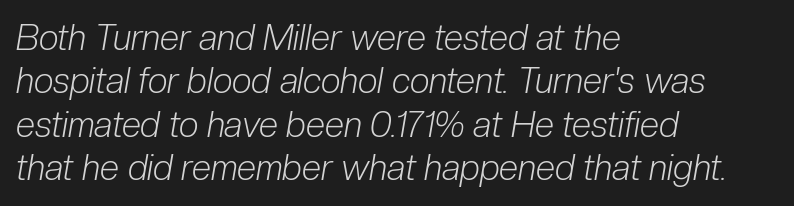
Q: Is the text bold? A: No.
Q: Is the text italic (slanted)? A: Yes, it leans right by about 10 degrees.
Q: Is the text underlined? A: No.
Q: How is the paragraph aligned? A: Left-aligned.
Q: Is the spacing between letters normal or unusually wide? A: Normal.
Q: Width (condensed, normal, or wide)? A: Condensed.
Q: Stroke contrast? A: Low.
Q: x-height? A: Medium.
Q: Monospaced? A: No.
